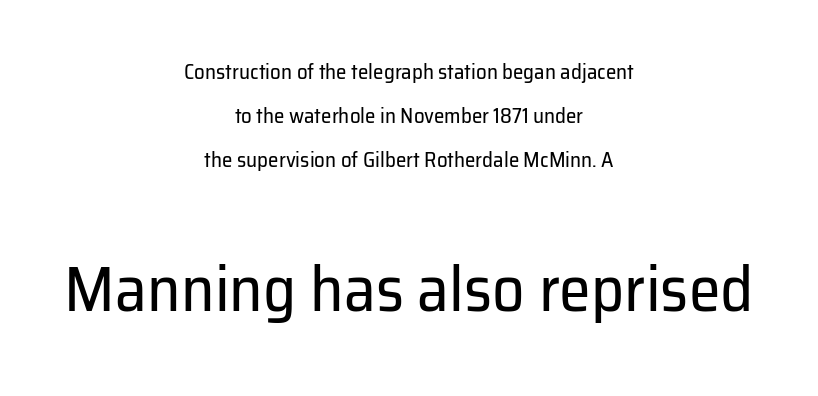
Bigger letters appear in the bottom chunk; the top chunk is reduced. Grotesque or geometric, the face here clearly has no serifs. Compared with typical body copy, the letter spacing here is the same. You can tell it's not italic because the verticals are truly vertical.
